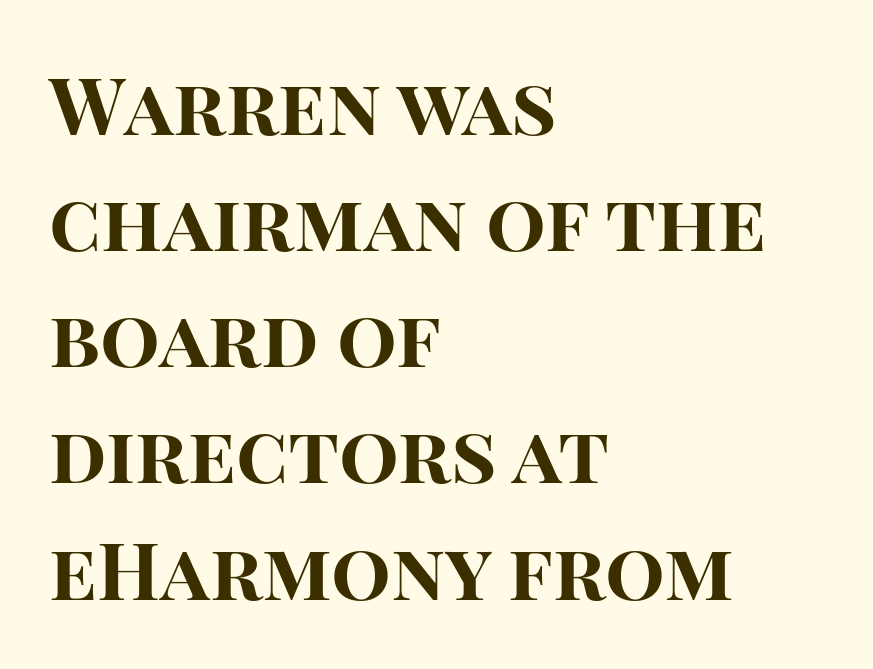
Q: Is the text bold? A: Yes.
Q: Is the text italic (slanted)? A: No, it is upright.
Q: Is the typeface a serif or a sans-serif typeface? A: Sans-serif.
Q: Is the text underlined? A: No.
Q: How is the paragraph aligned? A: Left-aligned.
Q: Is the spacing between letters normal or unusually wide? A: Normal.
Q: Is the spacing between lines tight, normal or loose? A: Normal.
Q: Width (condensed, normal, or wide)? A: Normal.
Q: Stroke contrast? A: High.
Q: x-height? A: Large.
Q: Monospaced? A: No.
